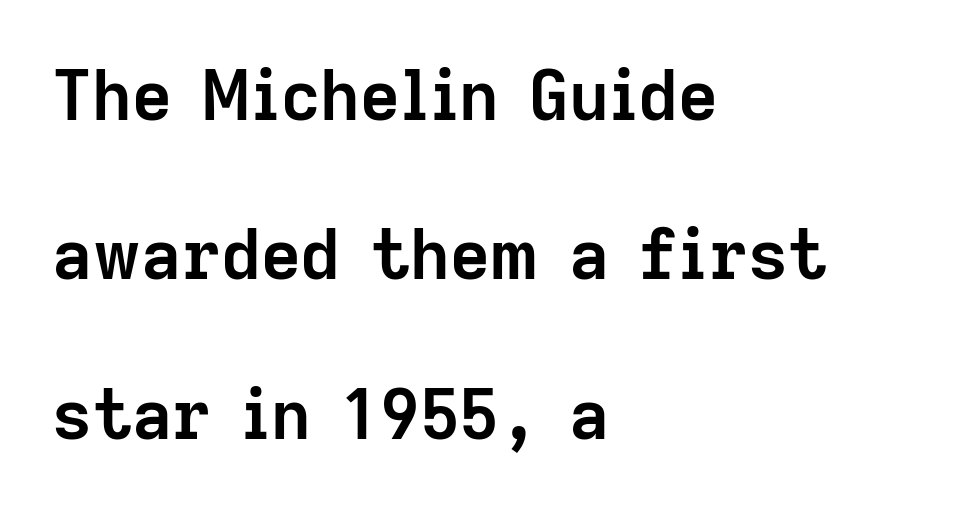
Each line starts at the same left margin while the right side varies. Unlike italic type, these characters show no tilt at all. Baseline-to-baseline distance is far greater than the letter height. Heavy-handed strokes throughout: this text is bold. Regarding serifs, this sample does without them.
